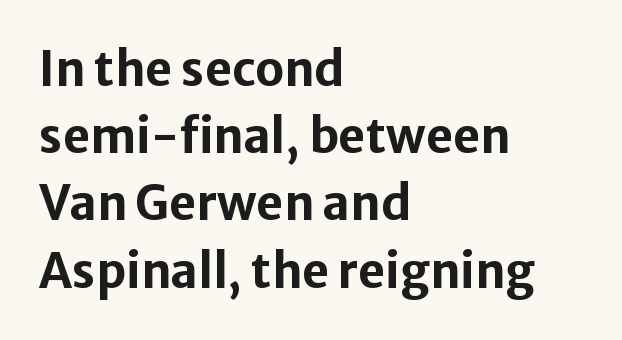
Each new line begins a customary step beneath the previous one. The typeface chosen for these lines omits serifs. Default kerning and tracking; the words read as compact shapes. The strip under each line holds only bare page. The text block is weighted toward the left margin, trailing off unevenly rightward.
